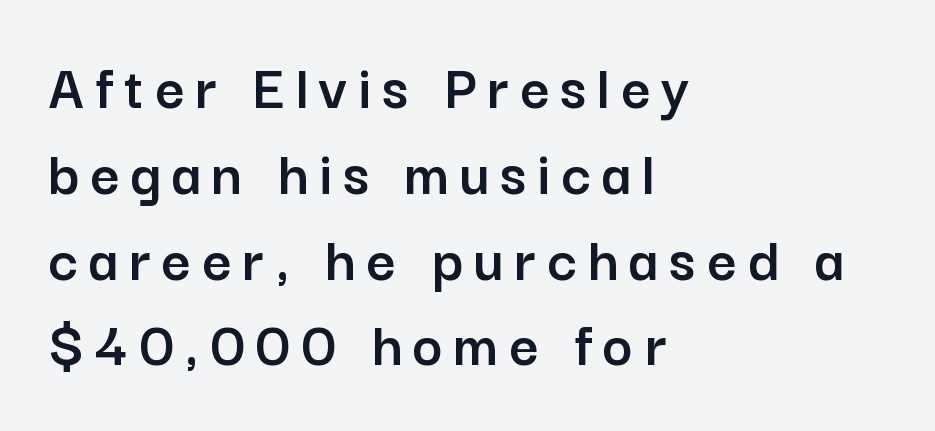
Q: Is the text italic (slanted)? A: No, it is upright.
Q: Is the typeface a serif or a sans-serif typeface? A: Sans-serif.
Q: Is the text underlined? A: No.
Q: How is the paragraph aligned? A: Left-aligned.
Q: Is the spacing between lines tight, normal or loose? A: Normal.
Q: Width (condensed, normal, or wide)? A: Normal.
Q: Stroke contrast? A: Low.
Q: x-height? A: Medium.
Q: Monospaced? A: No.
